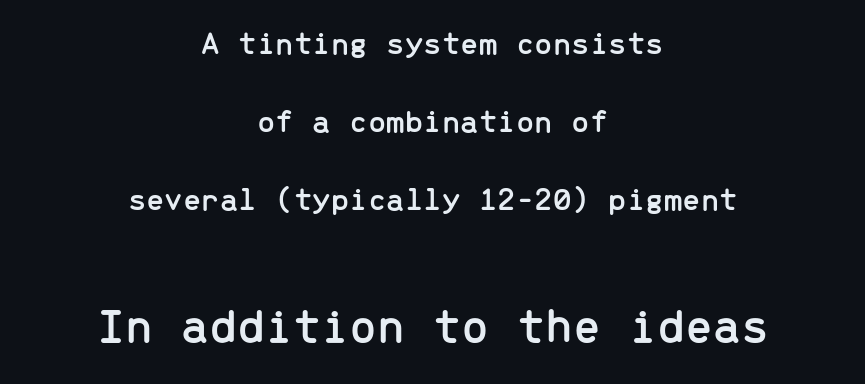
Q: Is the text italic (slanted)? A: No, it is upright.
Q: Is the typeface a serif or a sans-serif typeface? A: Sans-serif.
Q: Is the text underlined? A: No.
Q: How is the paragraph aligned? A: Centered.
Q: Is the spacing between letters normal or unusually wide? A: Normal.
Q: Is the spacing between lines tight, normal or loose? A: Loose.
Q: Which block of text is set in a larger size, the first (top) or the second (bottom)? A: The second (bottom) one.
Q: Width (condensed, normal, or wide)? A: Normal.
Q: Stroke contrast? A: Low.
Q: x-height? A: Medium.
Q: Monospaced? A: Yes.
